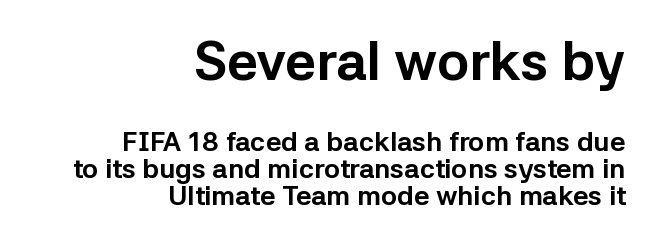
Q: Is the text bold? A: Yes.
Q: Is the text italic (slanted)? A: No, it is upright.
Q: Is the typeface a serif or a sans-serif typeface? A: Sans-serif.
Q: Is the text underlined? A: No.
Q: How is the paragraph aligned? A: Right-aligned.
Q: Is the spacing between letters normal or unusually wide? A: Normal.
Q: Is the spacing between lines tight, normal or loose? A: Tight.
Q: Which block of text is set in a larger size, the first (top) or the second (bottom)? A: The first (top) one.
Q: Width (condensed, normal, or wide)? A: Normal.
Q: Stroke contrast? A: Low.
Q: x-height? A: Medium.
Q: Monospaced? A: No.
